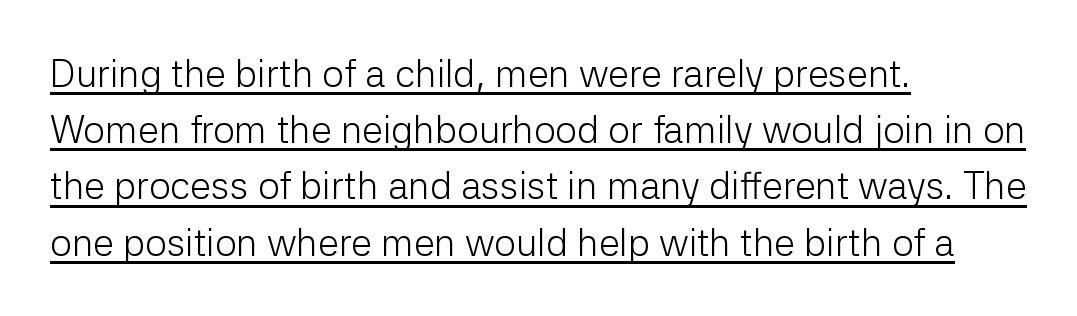
{"serif": "no", "italic": "no", "bold": "no", "weight": "light", "width": "normal", "stroke_contrast": "low", "x_height": "medium", "monospaced": "no", "underline": "yes", "align": "left", "line_spacing": "normal", "line_spacing_ratio": 1.48, "letter_spacing": "normal", "letter_spacing_em": 0.0, "glyph_px": 38}
